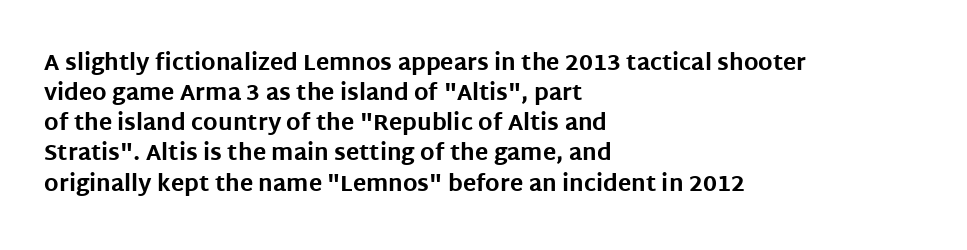
Q: Is the text bold? A: Yes.
Q: Is the text italic (slanted)? A: No, it is upright.
Q: Is the text underlined? A: No.
Q: How is the paragraph aligned? A: Left-aligned.
Q: Is the spacing between letters normal or unusually wide? A: Normal.
Q: Is the spacing between lines tight, normal or loose? A: Normal.
